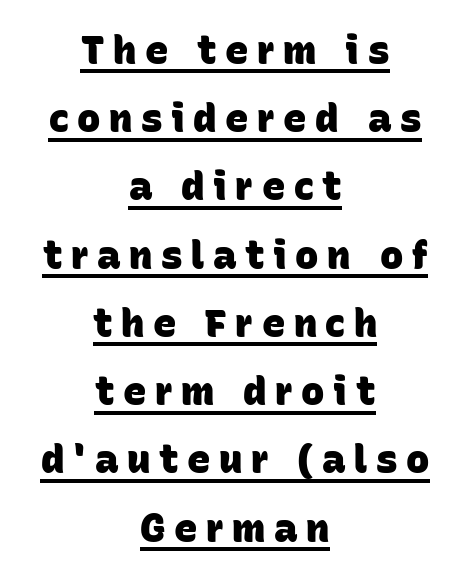
Q: Is the text bold? A: Yes.
Q: Is the typeface a serif or a sans-serif typeface? A: Sans-serif.
Q: Is the text underlined? A: Yes.
Q: How is the paragraph aligned? A: Centered.
Q: Is the spacing between letters normal or unusually wide? A: Unusually wide.
Q: Width (condensed, normal, or wide)? A: Normal.
Q: Stroke contrast? A: Low.
Q: x-height? A: Large.
Q: Monospaced? A: No.
